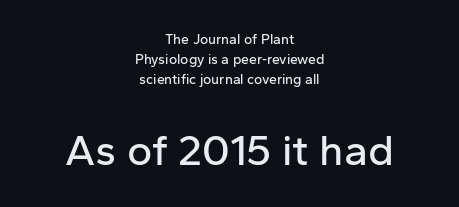
{"serif": "no", "italic": "no", "width": "normal", "stroke_contrast": "low", "x_height": "medium", "monospaced": "no", "underline": "no", "align": "center", "line_spacing": "normal", "line_spacing_ratio": 1.43, "letter_spacing": "normal", "letter_spacing_em": 0.0, "larger_block": "second", "size_ratio": 3.07, "glyph_px": 43}
